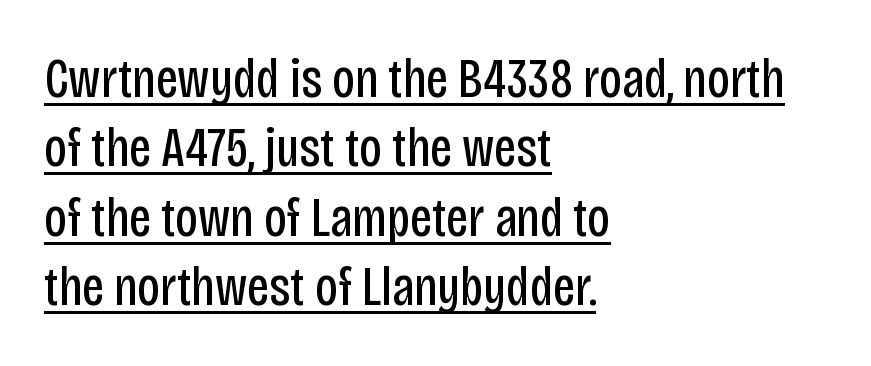
Rendered with straight, roman letterforms. A typesetter would label this face a sans. How are the letters spaced? Ordinarily, with no added tracking. Looks like regular typesetting: each glyph gets only the width it needs.
